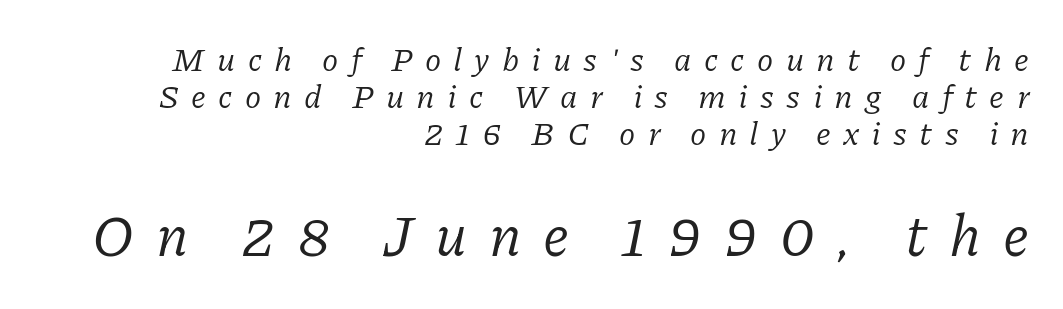
Q: Is the text bold? A: No.
Q: Is the text italic (slanted)? A: Yes, it leans right by about 11 degrees.
Q: Is the typeface a serif or a sans-serif typeface? A: Serif.
Q: Is the text underlined? A: No.
Q: How is the paragraph aligned? A: Right-aligned.
Q: Is the spacing between letters normal or unusually wide? A: Unusually wide.
Q: Is the spacing between lines tight, normal or loose? A: Tight.
Q: Which block of text is set in a larger size, the first (top) or the second (bottom)? A: The second (bottom) one.
Q: Width (condensed, normal, or wide)? A: Normal.
Q: Stroke contrast? A: Low.
Q: x-height? A: Medium.
Q: Monospaced? A: No.
